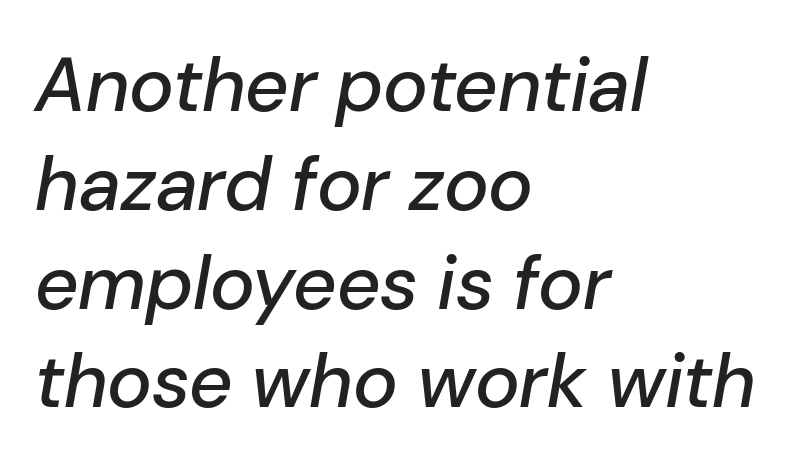
Q: Is the text italic (slanted)? A: Yes, it leans right by about 10 degrees.
Q: Is the text underlined? A: No.
Q: How is the paragraph aligned? A: Left-aligned.
Q: Is the spacing between letters normal or unusually wide? A: Normal.
Q: Is the spacing between lines tight, normal or loose? A: Normal.
Q: Width (condensed, normal, or wide)? A: Normal.
Q: Stroke contrast? A: Low.
Q: x-height? A: Medium.
Q: Monospaced? A: No.
